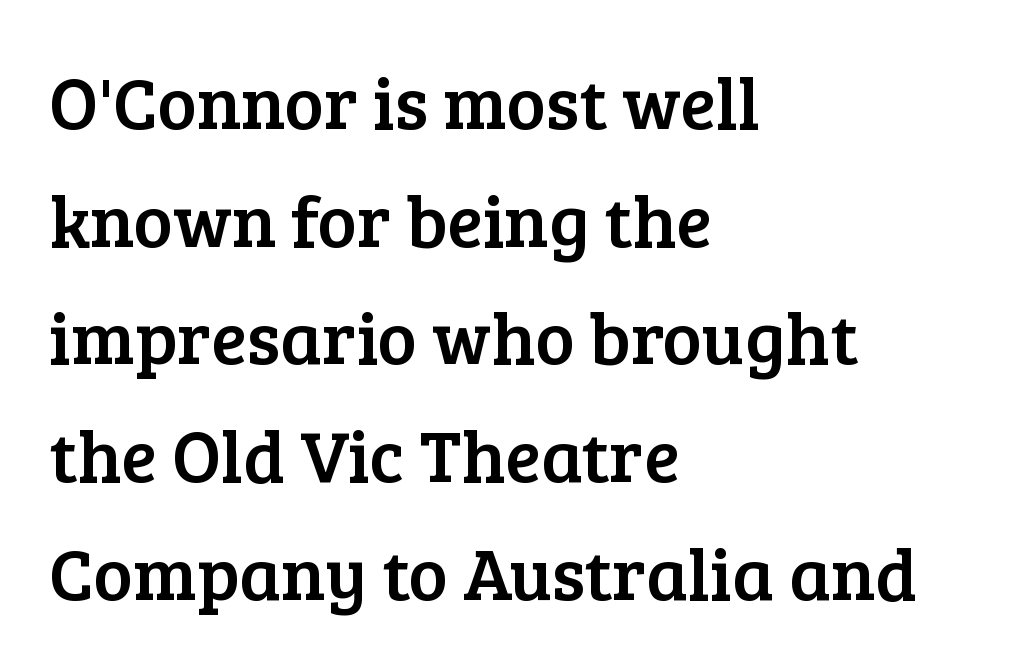
{"serif": "yes", "italic": "no", "width": "normal", "stroke_contrast": "low", "x_height": "medium", "monospaced": "no", "underline": "no", "align": "left", "line_spacing": "normal", "line_spacing_ratio": 1.59, "letter_spacing": "normal", "letter_spacing_em": 0.0, "glyph_px": 74}
